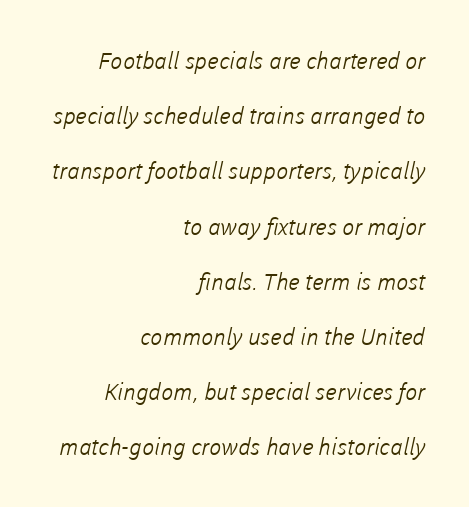
The image shows 23 px text type; set right-aligned, loose line spacing (2.4x), normal letter spacing, not underlined.
